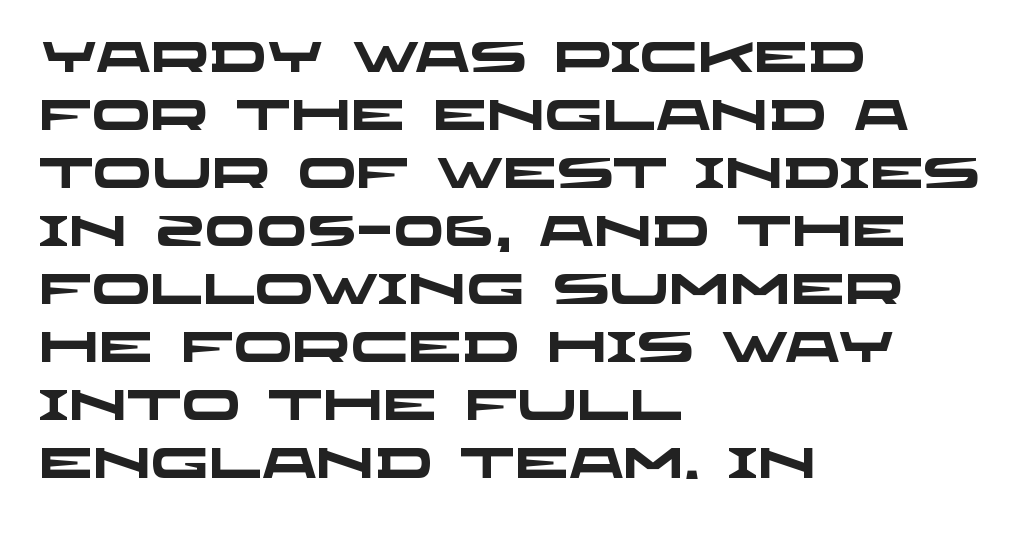
The image shows 43 px heavy, wide sans-serif type; set left-aligned, normal line spacing (1.35x), normal letter spacing, not underlined; low stroke contrast and a large x-height.
